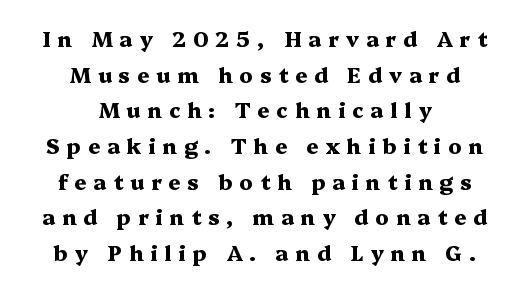
{"italic": "no", "bold": "yes", "underline": "no", "align": "center", "line_spacing": "normal", "line_spacing_ratio": 1.7, "letter_spacing": "wide", "letter_spacing_em": 0.33, "glyph_px": 21}
